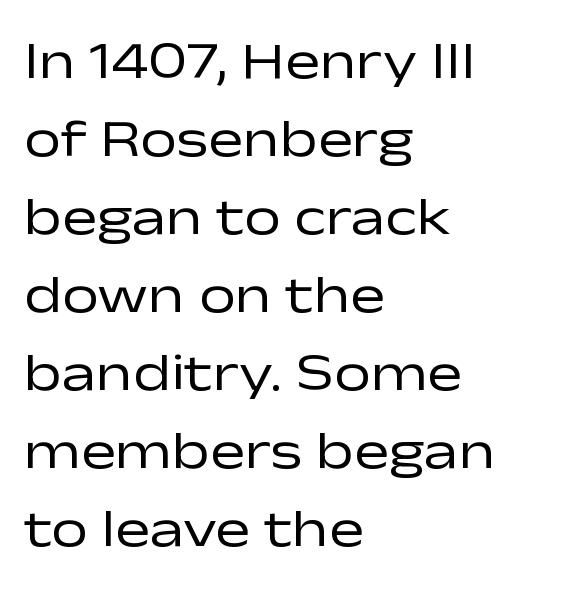
The image shows 52 px regular-weight, wide sans-serif type, upright; set left-aligned, normal line spacing (1.5x), normal letter spacing, not underlined; low stroke contrast and a medium x-height.
